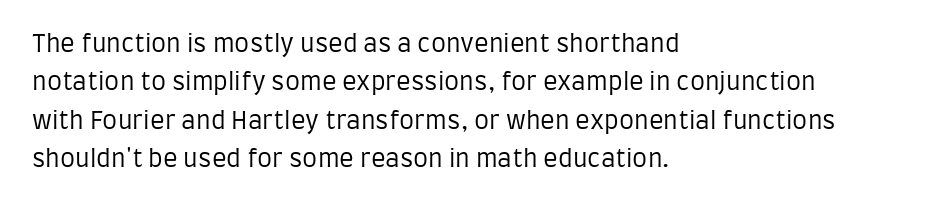
The image shows 24 px text type, upright; set left-aligned, normal line spacing (1.6x), normal letter spacing, not underlined.
